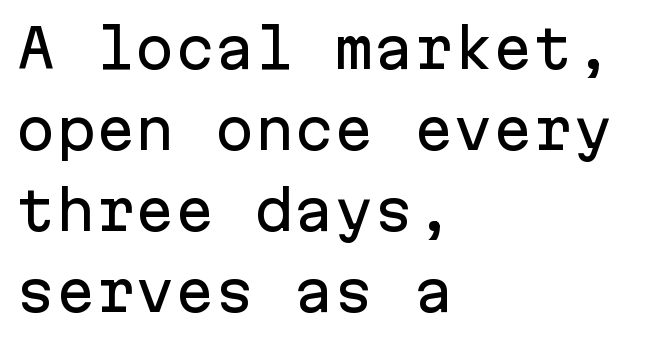
{"serif": "no", "italic": "no", "width": "normal", "stroke_contrast": "low", "x_height": "medium", "monospaced": "yes", "underline": "no", "align": "left", "line_spacing": "normal", "line_spacing_ratio": 1.53, "letter_spacing": "normal", "letter_spacing_em": 0.0, "glyph_px": 53}
